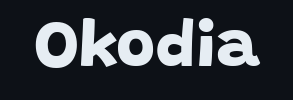
{"serif": "no", "bold": "yes", "weight": "bold", "width": "normal", "stroke_contrast": "low", "x_height": "large", "monospaced": "no", "underline": "no", "letter_spacing": "normal", "letter_spacing_em": 0.0, "glyph_px": 67}
